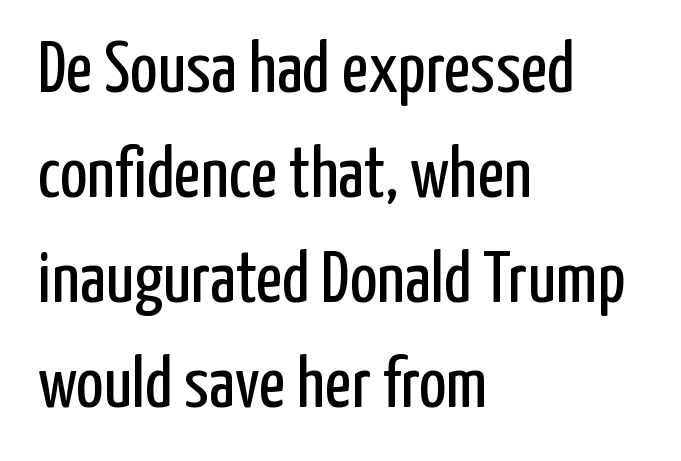
The image shows 73 px regular-weight, condensed sans-serif type, upright; set left-aligned, normal line spacing (1.44x), normal letter spacing, not underlined; low stroke contrast and a medium x-height.
